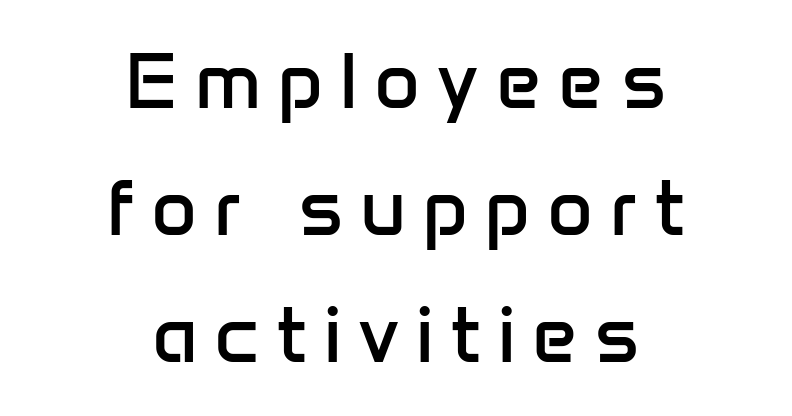
The image shows 79 px regular-weight sans-serif type, upright; set centered, normal line spacing (1.61x), unusually wide letter spacing (+0.21 em), not underlined; low stroke contrast and a medium x-height.
